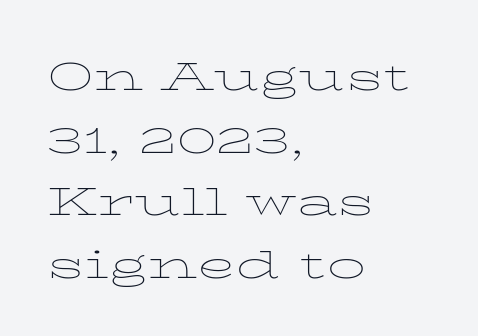
{"italic": "no", "bold": "no", "weight": "thin", "width": "wide", "stroke_contrast": "low", "x_height": "medium", "monospaced": "no", "underline": "no", "align": "left", "line_spacing_ratio": 1.23, "letter_spacing": "normal", "letter_spacing_em": 0.0, "glyph_px": 51}
